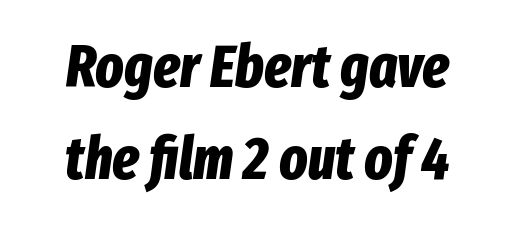
{"italic": "yes", "lean": "right", "slant_degrees": 8, "bold": "yes", "weight": "bold", "width": "condensed", "stroke_contrast": "low", "x_height": "medium", "monospaced": "no", "underline": "no", "align": "center", "line_spacing": "normal", "line_spacing_ratio": 1.56, "letter_spacing": "normal", "letter_spacing_em": 0.0, "glyph_px": 59}
